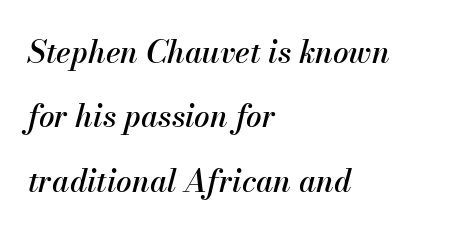
The image shows 31 px text type, italic (leaning right); set left-aligned, loose line spacing (2.08x), normal letter spacing, not underlined; medium stroke contrast and a small x-height.
